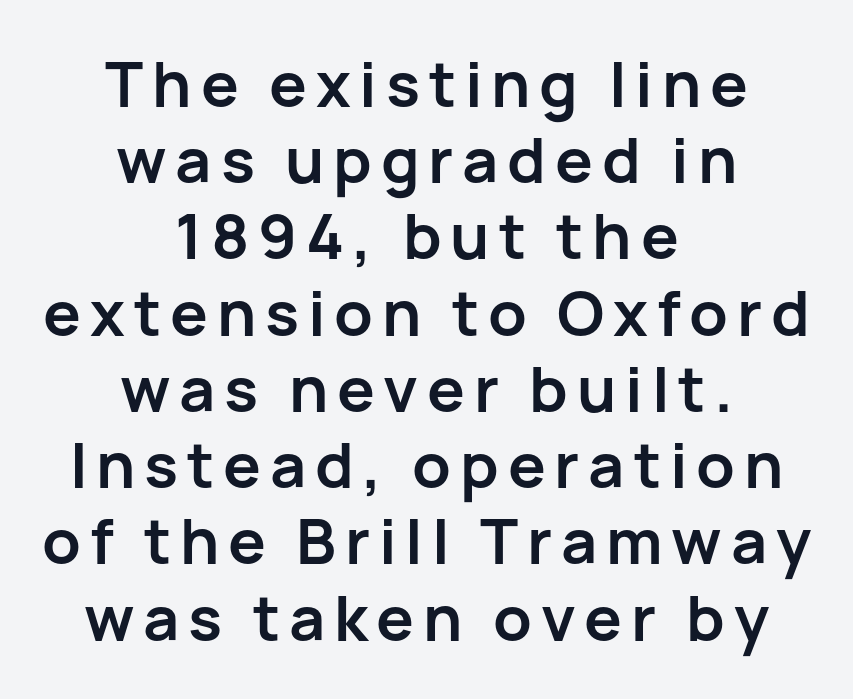
{"serif": "no", "italic": "no", "bold": "yes", "weight": "semibold", "width": "normal", "stroke_contrast": "low", "x_height": "medium", "monospaced": "no", "underline": "no", "align": "center", "line_spacing_ratio": 1.21, "glyph_px": 63}
